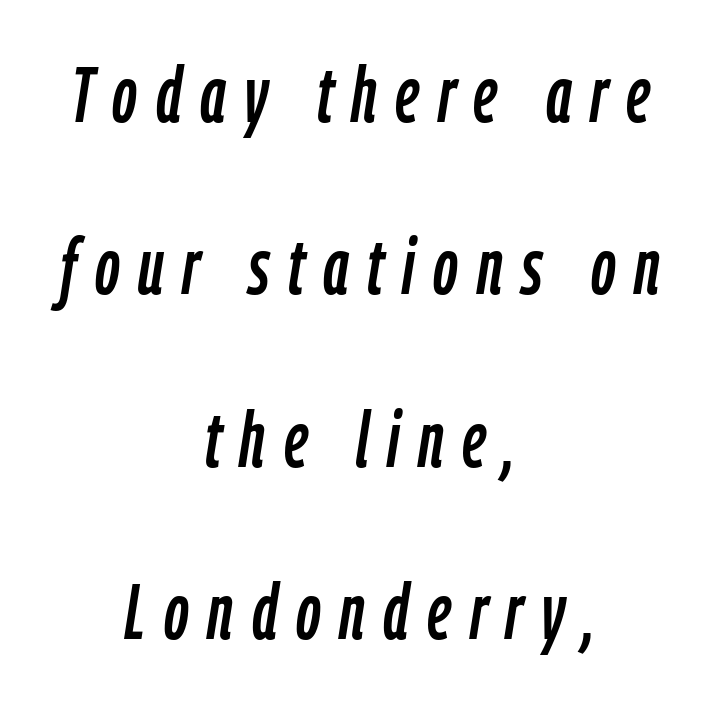
Descenders are the only things crossing below the line. The letterforms stand isolated, each surrounded by extra space. This sample has the flowing, uneven cadence of proportional lettering. The specimen reads as italic at a glance.
